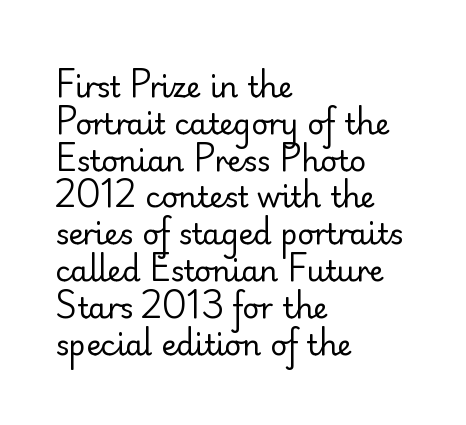
Q: Is the text bold? A: No.
Q: Is the text italic (slanted)? A: No, it is upright.
Q: Is the typeface a serif or a sans-serif typeface? A: Sans-serif.
Q: Is the text underlined? A: No.
Q: How is the paragraph aligned? A: Left-aligned.
Q: Is the spacing between letters normal or unusually wide? A: Normal.
Q: Is the spacing between lines tight, normal or loose? A: Normal.
Q: Width (condensed, normal, or wide)? A: Normal.
Q: Stroke contrast? A: Low.
Q: x-height? A: Small.
Q: Monospaced? A: No.
